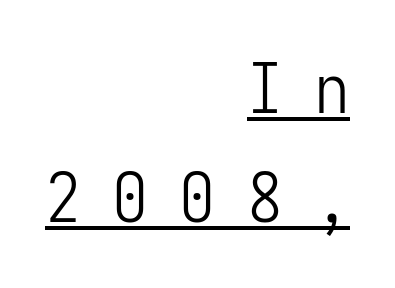
Q: Is the text bold? A: No.
Q: Is the text italic (slanted)? A: No, it is upright.
Q: Is the typeface a serif or a sans-serif typeface? A: Sans-serif.
Q: Is the text underlined? A: Yes.
Q: How is the paragraph aligned? A: Right-aligned.
Q: Is the spacing between letters normal or unusually wide? A: Unusually wide.
Q: Is the spacing between lines tight, normal or loose? A: Normal.
Q: Width (condensed, normal, or wide)? A: Condensed.
Q: Stroke contrast? A: Low.
Q: x-height? A: Medium.
Q: Monospaced? A: Yes.
